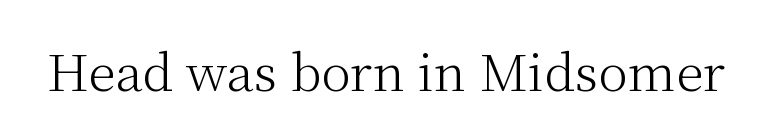
The tracking reads as untouched default to a designer's eye. Each letter keeps its own natural width here, so spacing adapts to shape. On a weight scale, this lands at 450 or below. Each letter's strokes conclude with small projecting serifs. Only glyphs here, with clear space below each row. A roman cut, with each character standing at attention.
